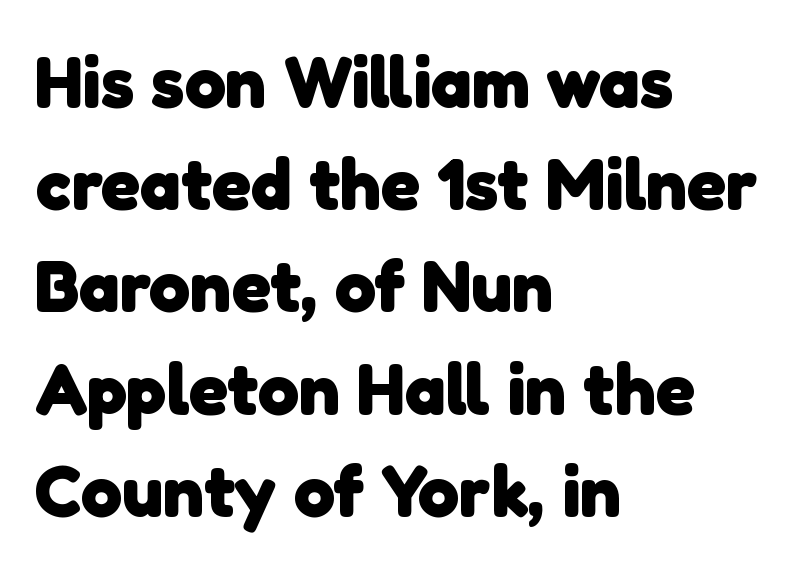
{"serif": "no", "bold": "yes", "weight": "heavy", "width": "normal", "stroke_contrast": "low", "x_height": "medium", "monospaced": "no", "underline": "no", "align": "left", "line_spacing": "normal", "line_spacing_ratio": 1.4, "letter_spacing": "normal", "letter_spacing_em": 0.0, "glyph_px": 73}
